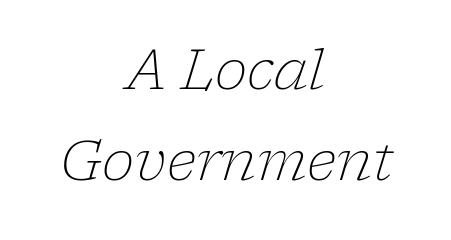
{"serif": "yes", "italic": "yes", "lean": "right", "slant_degrees": 17, "bold": "no", "weight": "light", "width": "normal", "stroke_contrast": "low", "x_height": "medium", "monospaced": "no", "underline": "no", "align": "center", "line_spacing": "normal", "line_spacing_ratio": 1.66, "letter_spacing": "normal", "letter_spacing_em": 0.0, "glyph_px": 55}
